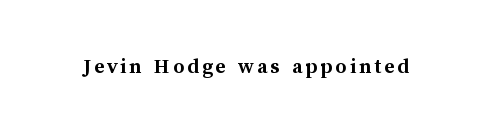
Weight check: bold — yes, fully. Rule under the text: the space is simply empty. Quick note: not italic, upright.
